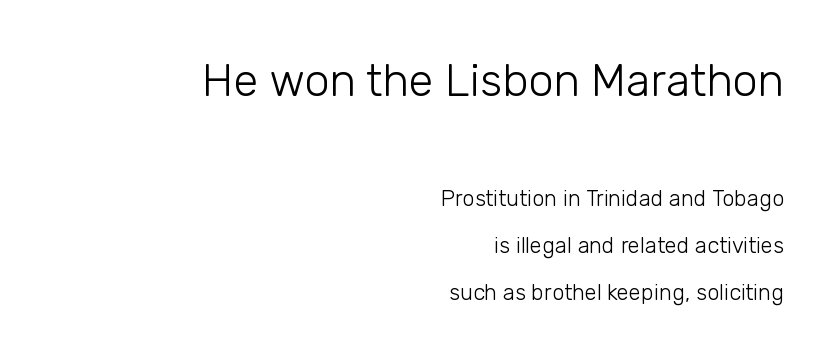
Q: Is the text bold? A: No.
Q: Is the text italic (slanted)? A: No, it is upright.
Q: Is the typeface a serif or a sans-serif typeface? A: Sans-serif.
Q: Is the text underlined? A: No.
Q: How is the paragraph aligned? A: Right-aligned.
Q: Is the spacing between letters normal or unusually wide? A: Normal.
Q: Is the spacing between lines tight, normal or loose? A: Loose.
Q: Which block of text is set in a larger size, the first (top) or the second (bottom)? A: The first (top) one.
Q: Width (condensed, normal, or wide)? A: Normal.
Q: Stroke contrast? A: Low.
Q: x-height? A: Medium.
Q: Monospaced? A: No.
